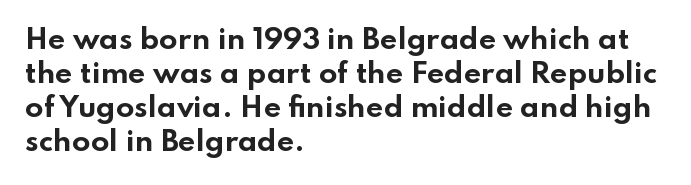
Q: Is the text bold? A: Yes.
Q: Is the text italic (slanted)? A: No, it is upright.
Q: Is the text underlined? A: No.
Q: How is the paragraph aligned? A: Left-aligned.
Q: Is the spacing between letters normal or unusually wide? A: Normal.
Q: Is the spacing between lines tight, normal or loose? A: Normal.
